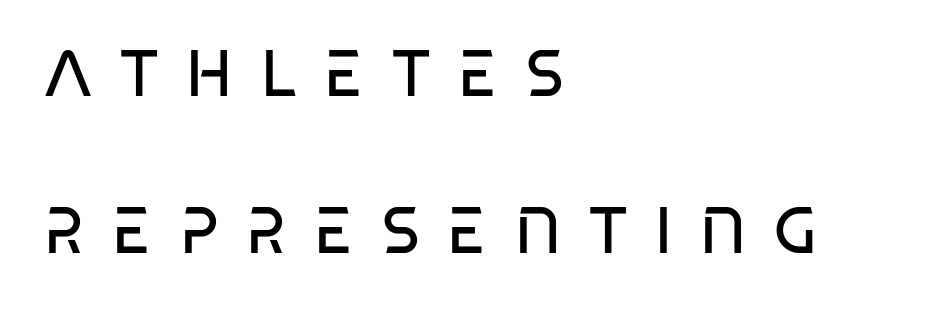
Q: Is the text bold? A: No.
Q: Is the text italic (slanted)? A: No, it is upright.
Q: Is the typeface a serif or a sans-serif typeface? A: Sans-serif.
Q: Is the text underlined? A: No.
Q: How is the paragraph aligned? A: Left-aligned.
Q: Is the spacing between letters normal or unusually wide? A: Unusually wide.
Q: Is the spacing between lines tight, normal or loose? A: Loose.
Q: Width (condensed, normal, or wide)? A: Condensed.
Q: Stroke contrast? A: Low.
Q: x-height? A: Large.
Q: Monospaced? A: No.
